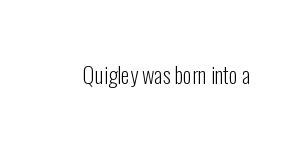
The space directly below the letters is spotless. Quick note: not italic, upright. The line texture is even and compact thanks to regular tracking. These glyphs show unthickened strokes, regular width or finer.
